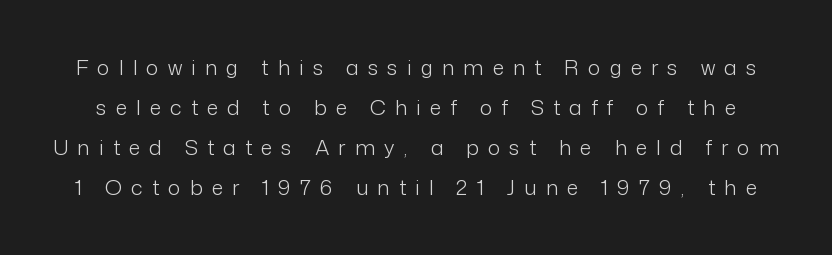
Q: Is the text bold? A: No.
Q: Is the text italic (slanted)? A: No, it is upright.
Q: Is the text underlined? A: No.
Q: Is the spacing between letters normal or unusually wide? A: Unusually wide.
Q: Is the spacing between lines tight, normal or loose? A: Loose.
